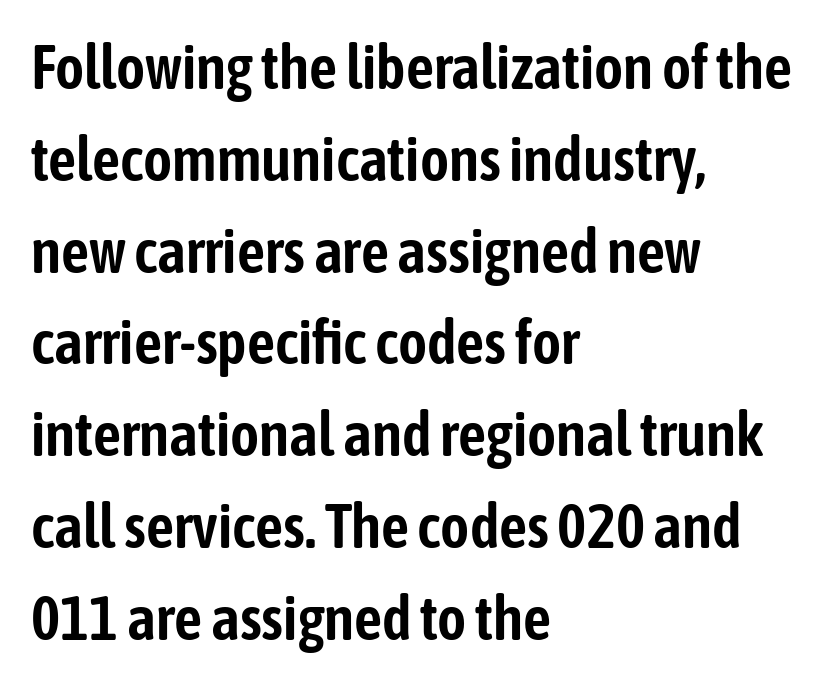
Q: Is the text italic (slanted)? A: No, it is upright.
Q: Is the typeface a serif or a sans-serif typeface? A: Sans-serif.
Q: Is the text underlined? A: No.
Q: How is the paragraph aligned? A: Left-aligned.
Q: Is the spacing between letters normal or unusually wide? A: Normal.
Q: Is the spacing between lines tight, normal or loose? A: Normal.
Q: Width (condensed, normal, or wide)? A: Condensed.
Q: Stroke contrast? A: Low.
Q: x-height? A: Medium.
Q: Monospaced? A: No.
